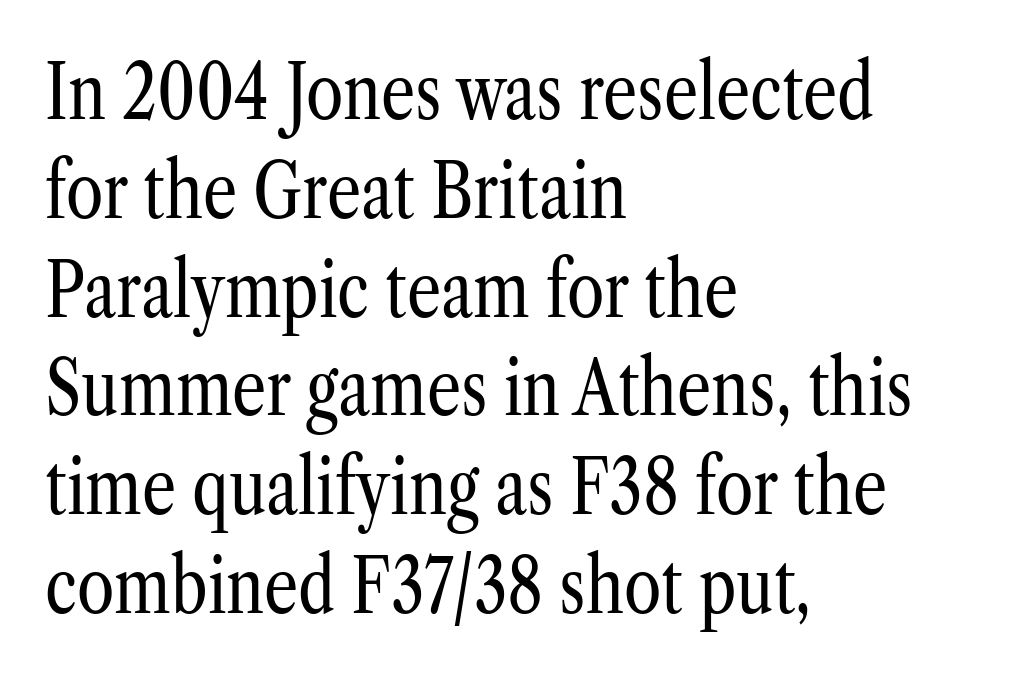
Glance below the letters and you will spot only blank space. This rendering leaves character spacing at its baseline value. Letters have the restrained weight of plain body copy at most. Summary of vertical rhythm: regular, with standard interline spacing. Type style note: has serifs.
